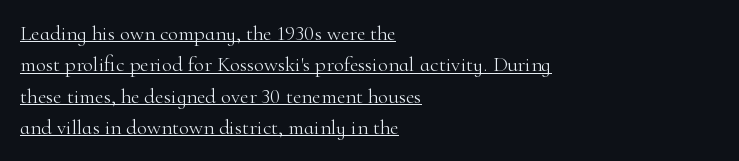
These lines were composed using upright roman letters. The paragraph shown leans on its left margin. The rendered words wear a rule along their underside. The letters look calm and open, with moderate or lighter stems.
